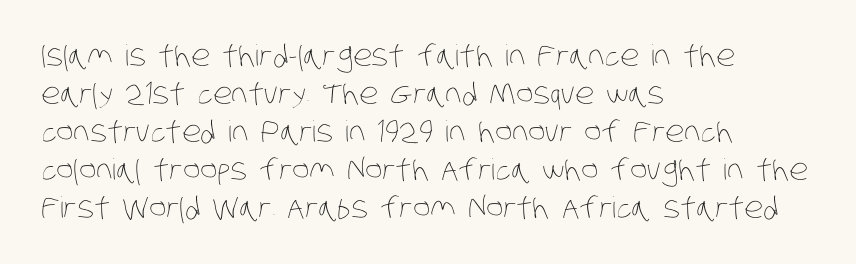
Q: Is the text bold? A: No.
Q: Is the text underlined? A: No.
Q: How is the paragraph aligned? A: Left-aligned.
Q: Is the spacing between letters normal or unusually wide? A: Normal.
Q: Is the spacing between lines tight, normal or loose? A: Normal.
Q: Width (condensed, normal, or wide)? A: Condensed.
Q: Stroke contrast? A: Low.
Q: x-height? A: Large.
Q: Monospaced? A: No.
